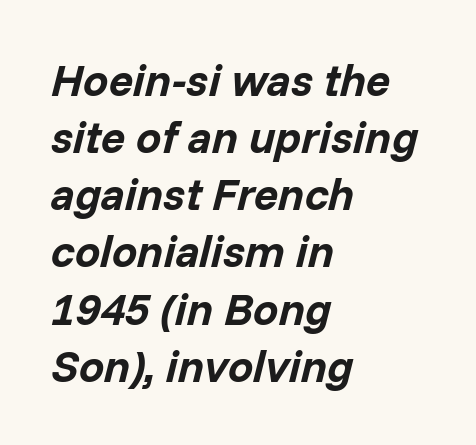
Q: Is the text bold? A: Yes.
Q: Is the text italic (slanted)? A: Yes, it leans right by about 14 degrees.
Q: Is the text underlined? A: No.
Q: How is the paragraph aligned? A: Left-aligned.
Q: Is the spacing between letters normal or unusually wide? A: Normal.
Q: Is the spacing between lines tight, normal or loose? A: Normal.
Q: Width (condensed, normal, or wide)? A: Normal.
Q: Stroke contrast? A: Low.
Q: x-height? A: Medium.
Q: Monospaced? A: No.
